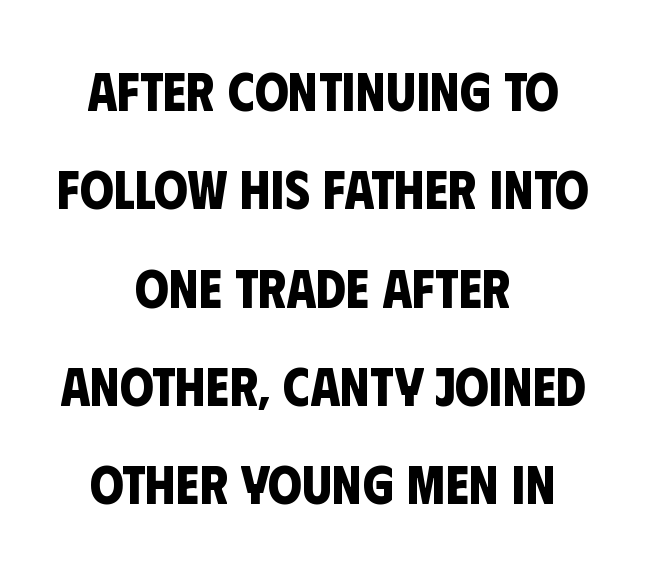
Alignment: centered. The typesetting leans heavy: a genuine bold. Proportional: the letters do not fall into vertical columns. Examine the stroke ends and you'll find no serifs.
